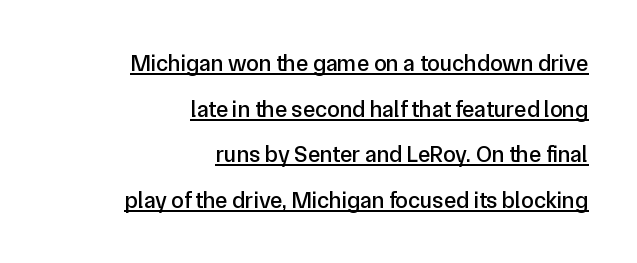
Q: Is the text italic (slanted)? A: No, it is upright.
Q: Is the text underlined? A: Yes.
Q: How is the paragraph aligned? A: Right-aligned.
Q: Is the spacing between letters normal or unusually wide? A: Normal.
Q: Is the spacing between lines tight, normal or loose? A: Loose.
